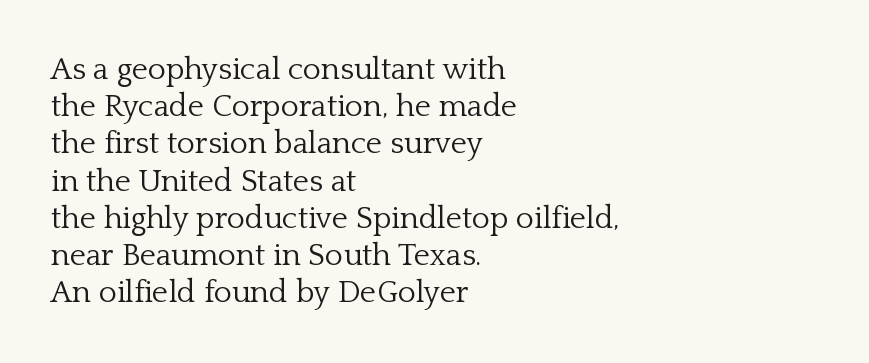
{"serif": "yes", "italic": "no", "bold": "no", "weight": "light", "width": "normal", "stroke_contrast": "low", "x_height": "medium", "monospaced": "no", "underline": "no", "align": "left", "line_spacing_ratio": 1.2, "letter_spacing": "normal", "letter_spacing_em": 0.0, "glyph_px": 31}
